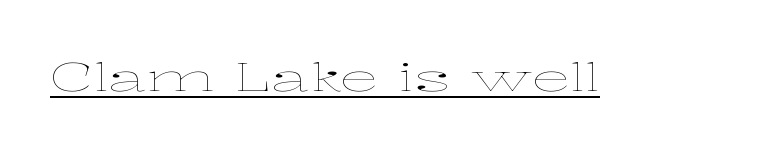
The line texture is even and compact thanks to regular tracking. The lettering is marked with a stroke running underneath it. The cut favours lightness, reaching ordinary text weight at its darkest. Is this a fixed-width face? No — the glyphs have proportional, varying widths. Notice how the stems are strictly vertical — no italics here.
